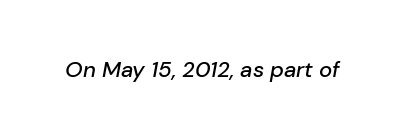
Compared with ordinary roman type, these characters are visibly tilted. Honestly, there is no underline to notice here at all. Caption: standard tracking, unaltered.
